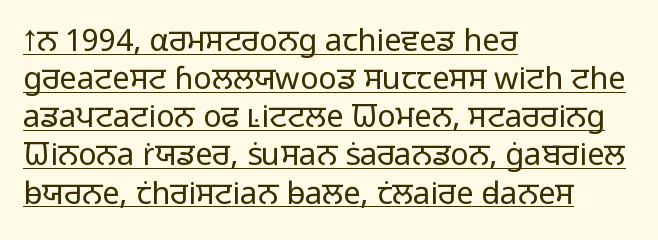
{"serif": "no", "italic": "no", "bold": "no", "weight": "light", "width": "normal", "stroke_contrast": "low", "x_height": "medium", "monospaced": "no", "underline": "yes", "align": "left", "line_spacing_ratio": 1.23, "letter_spacing": "normal", "letter_spacing_em": 0.0, "glyph_px": 31}
